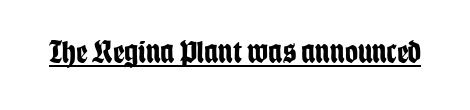
{"serif": "no", "italic": "no", "bold": "yes", "weight": "bold", "width": "condensed", "stroke_contrast": "low", "x_height": "large", "monospaced": "no", "underline": "yes", "letter_spacing": "normal", "letter_spacing_em": 0.0, "glyph_px": 32}
